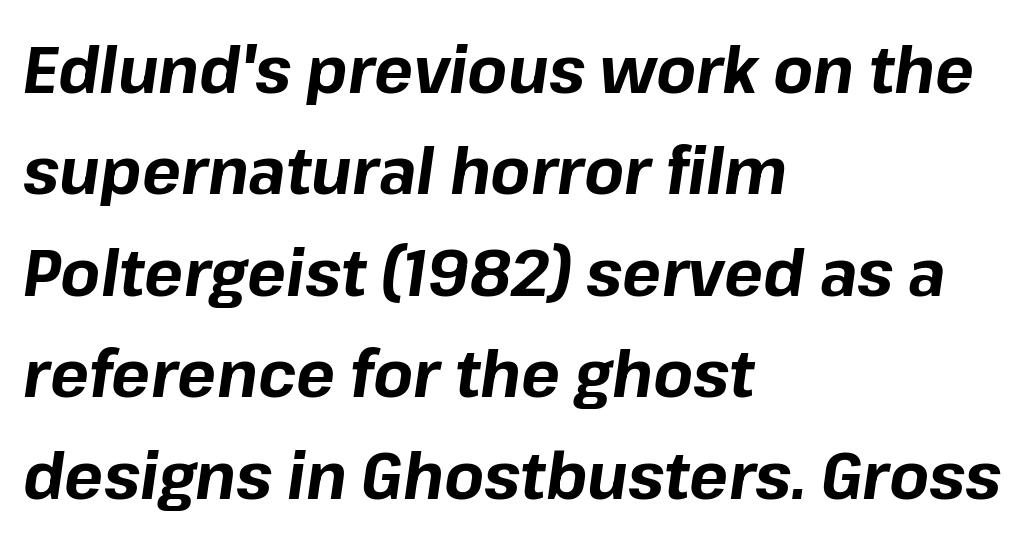
The image shows 65 px bold type, italic (leaning right); set left-aligned, normal line spacing (1.56x), normal letter spacing, not underlined; low stroke contrast and a medium x-height.
